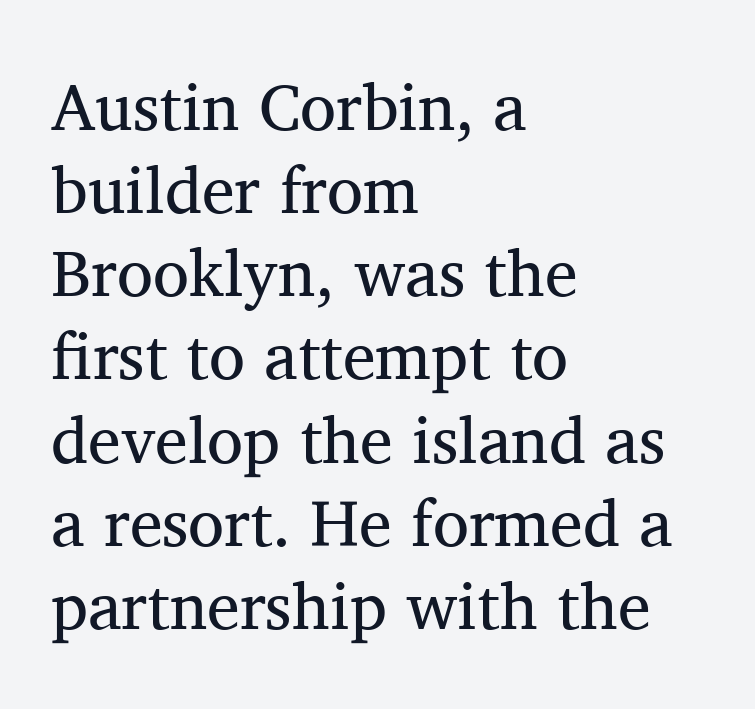
The image shows 66 px regular-weight serif type, upright; set left-aligned, normal line spacing (1.26x), normal letter spacing, not underlined; medium stroke contrast and a medium x-height.
